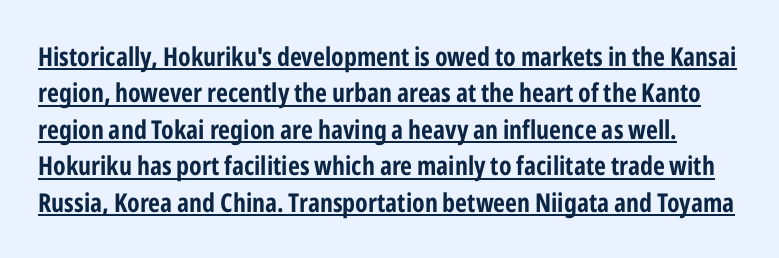
Q: Is the text italic (slanted)? A: No, it is upright.
Q: Is the text underlined? A: Yes.
Q: Is the spacing between letters normal or unusually wide? A: Normal.
Q: Is the spacing between lines tight, normal or loose? A: Normal.
